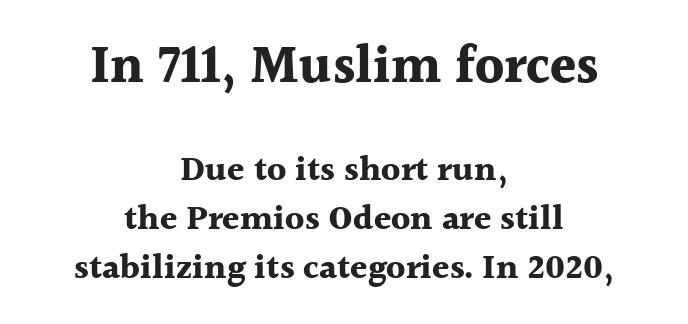
Q: Is the text bold? A: Yes.
Q: Is the text italic (slanted)? A: No, it is upright.
Q: Is the typeface a serif or a sans-serif typeface? A: Serif.
Q: Is the text underlined? A: No.
Q: How is the paragraph aligned? A: Centered.
Q: Is the spacing between letters normal or unusually wide? A: Normal.
Q: Is the spacing between lines tight, normal or loose? A: Normal.
Q: Which block of text is set in a larger size, the first (top) or the second (bottom)? A: The first (top) one.
Q: Width (condensed, normal, or wide)? A: Normal.
Q: x-height? A: Medium.
Q: Monospaced? A: No.
